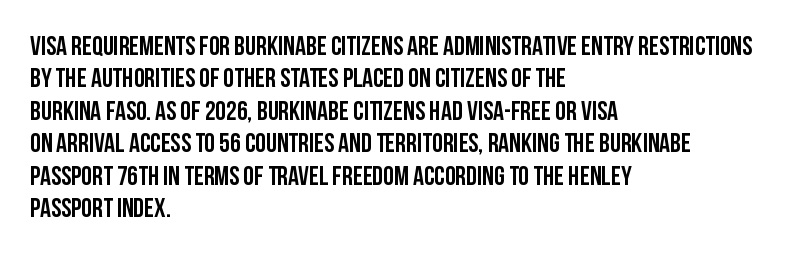
Designer's note — italics off, roman on. The specimen omits any rule beneath the text block's lines. No extra tracking has been applied to these lines. Each line starts at the same left margin while the right side varies.
